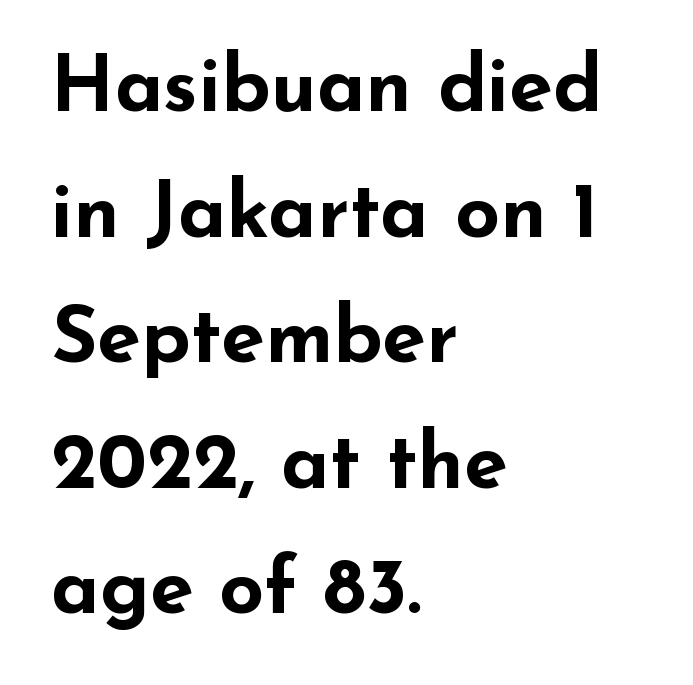
The strokes are fattened all the way to bold. Horizontal alignment here is leftward, the default for most running prose. If you drew a line through each stem, it would be perfectly vertical. Spacing verdict: proportional, widths tailored to each character.
